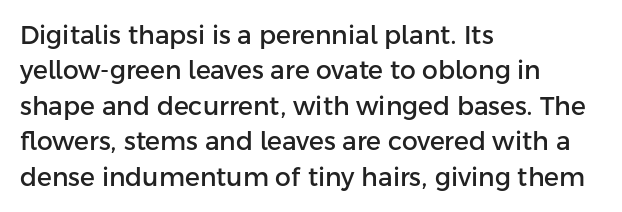
The line texture is even and compact thanks to regular tracking. Glance below the letters and you will spot only blank space. It's the straight-up-and-down kind of type. Each line starts at the same left margin while the right side varies. Reading down the column, the eye jumps a familiar distance to each next line.
